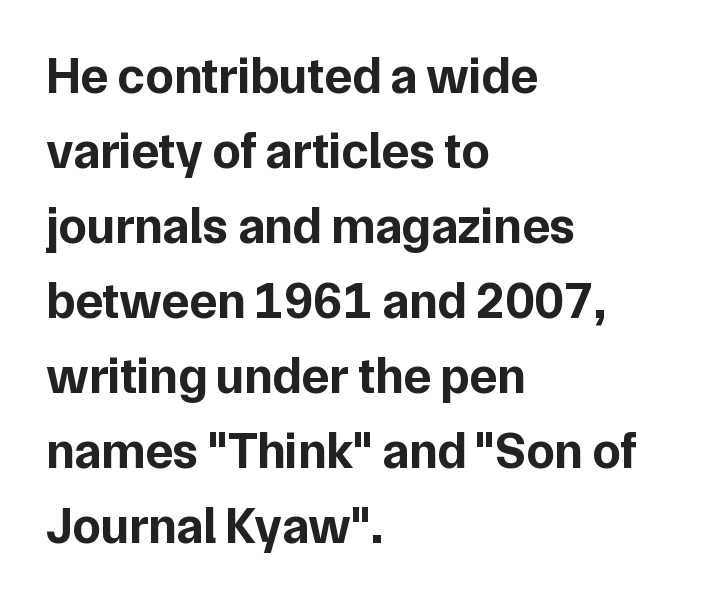
{"serif": "no", "italic": "no", "bold": "yes", "weight": "bold", "width": "normal", "stroke_contrast": "low", "x_height": "medium", "monospaced": "no", "underline": "no", "align": "left", "line_spacing": "normal", "line_spacing_ratio": 1.47, "letter_spacing": "normal", "letter_spacing_em": 0.0, "glyph_px": 51}
